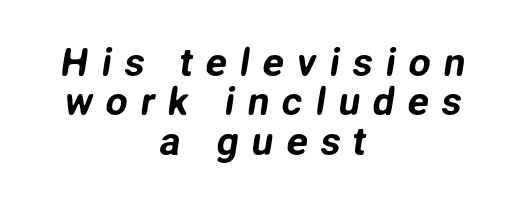
Q: Is the typeface a serif or a sans-serif typeface? A: Sans-serif.
Q: Is the text underlined? A: No.
Q: How is the paragraph aligned? A: Centered.
Q: Is the spacing between letters normal or unusually wide? A: Unusually wide.
Q: Is the spacing between lines tight, normal or loose? A: Tight.
Q: Width (condensed, normal, or wide)? A: Normal.
Q: Stroke contrast? A: Low.
Q: x-height? A: Medium.
Q: Monospaced? A: No.
